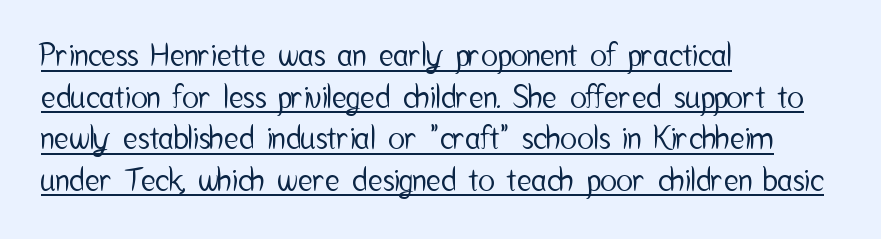
The typography opts for an upright posture over an oblique one. In terms of leading, this rendering sits right in the middle. The rendering anchors every line to the left-hand side. The passage shown is underscored from start to finish. Character widths vary here, with narrow letters taking less room than wide ones. Font category for this specimen: sans-serif.
